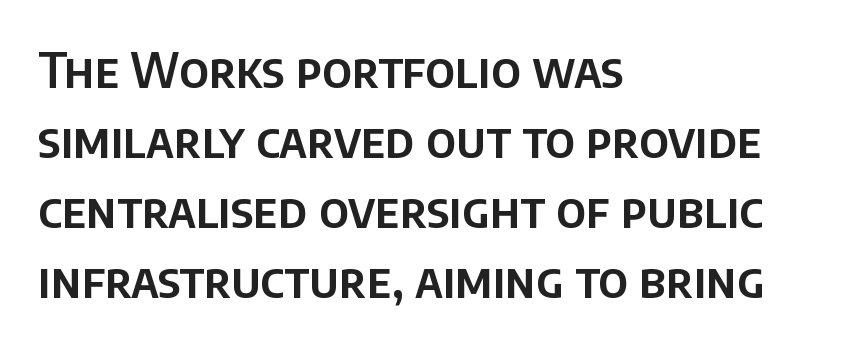
Look at the bottom of the vertical strokes: they stop flat, with no serifs. Line spacing here is normal. No italicization has been applied; the sample stays upright. The passage shown has conventional tracking throughout.
